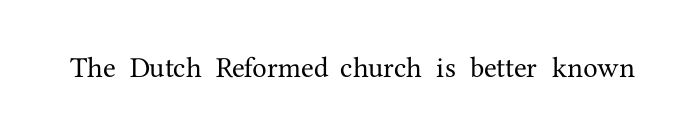
Looks like regular typesetting: each glyph gets only the width it needs. These lines are composed in type with serifs. Words float on clear page, feet unadorned. The rendering keeps characters at their native spacing.
